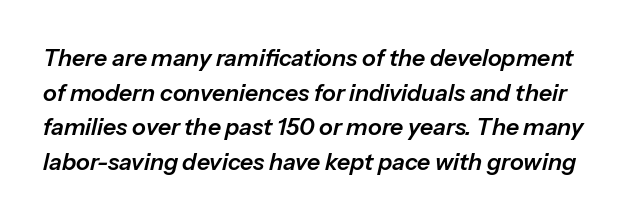
Q: Is the text italic (slanted)? A: Yes, it leans right by about 13 degrees.
Q: Is the text underlined? A: No.
Q: Is the spacing between letters normal or unusually wide? A: Normal.
Q: Is the spacing between lines tight, normal or loose? A: Normal.
